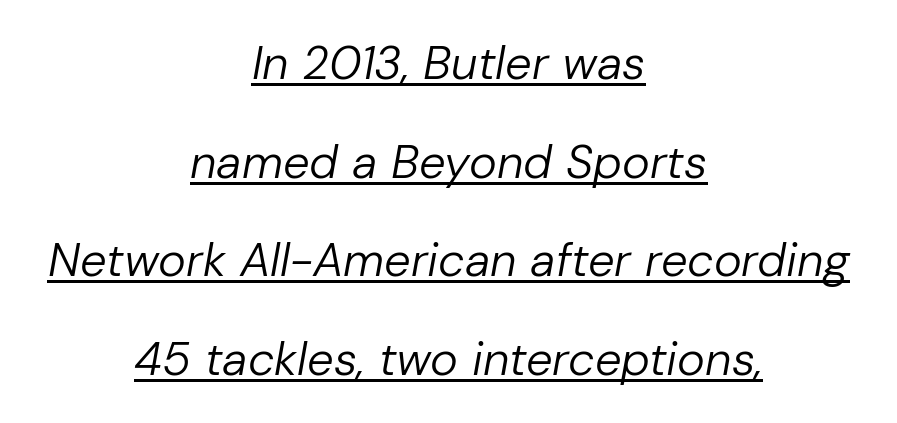
The typesetter has applied underlining to the passage shown. The passage is arranged like a title page — every line centered. The rendering uses natural spacing where letterforms have individual widths. Letters have the restrained weight of plain body copy at most.
